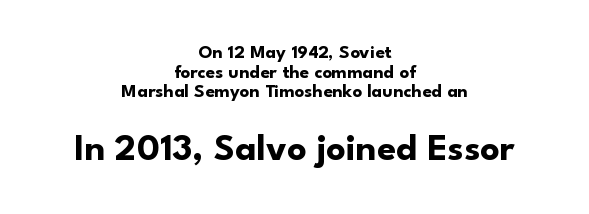
{"serif": "no", "italic": "no", "bold": "yes", "weight": "bold", "width": "normal", "stroke_contrast": "low", "x_height": "small", "monospaced": "no", "underline": "no", "align": "center", "line_spacing": "tight", "line_spacing_ratio": 1.03, "letter_spacing": "normal", "letter_spacing_em": 0.0, "larger_block": "second", "size_ratio": 2.0, "glyph_px": 38}
